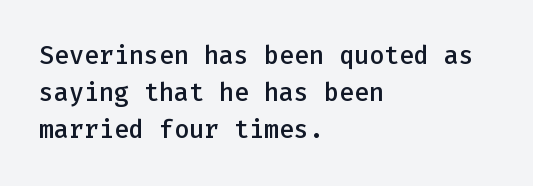
{"italic": "no", "bold": "semi", "underline": "no", "align": "left", "line_spacing": "normal", "line_spacing_ratio": 1.48, "letter_spacing": "normal", "letter_spacing_em": 0.0, "glyph_px": 25}
